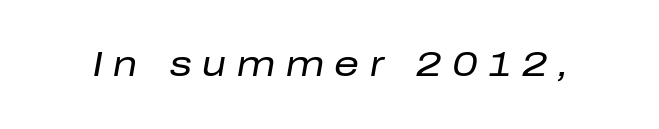
{"italic": "yes", "lean": "right", "slant_degrees": 10, "bold": "no", "weight": "regular", "width": "normal", "stroke_contrast": "low", "x_height": "medium", "monospaced": "no", "underline": "no", "letter_spacing": "wide", "letter_spacing_em": 0.3, "glyph_px": 35}
